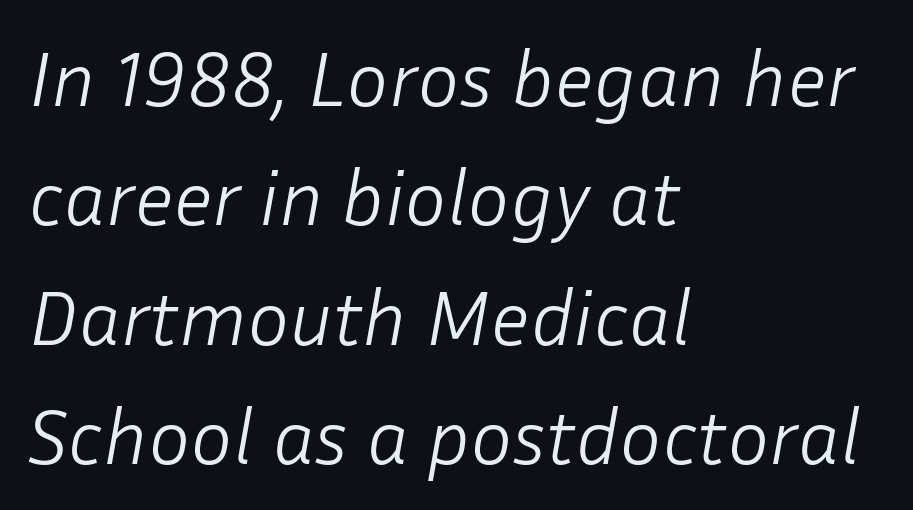
A quiet, ordinary-to-light weight characterises the typeface. Proportional: the letters do not fall into vertical columns. Honestly, the row spacing looks completely unremarkable. Unmarked baselines from the first word to the last. Look at the tracking — it's just the regular setting, nothing added. Compared with ordinary roman type, these characters are visibly tilted.
